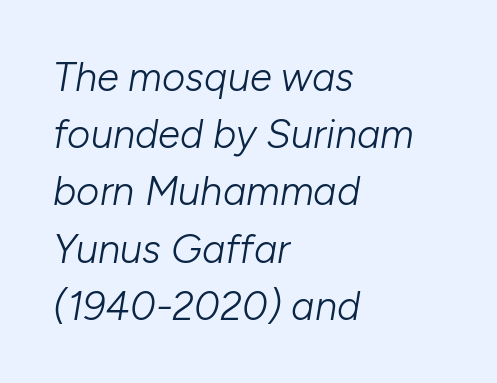
{"italic": "yes", "lean": "right", "slant_degrees": 10, "bold": "no", "weight": "light", "width": "normal", "stroke_contrast": "low", "x_height": "medium", "monospaced": "no", "underline": "no", "align": "left", "line_spacing": "normal", "line_spacing_ratio": 1.43, "letter_spacing": "normal", "letter_spacing_em": 0.0, "glyph_px": 40}
